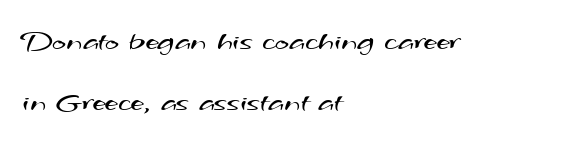
Each letter's strokes conclude bluntly, with no projecting serifs. A quiet, ordinary-to-light weight characterises the typeface. Proportional: the letters do not fall into vertical columns. Only glyphs here, with clear space below each row.
